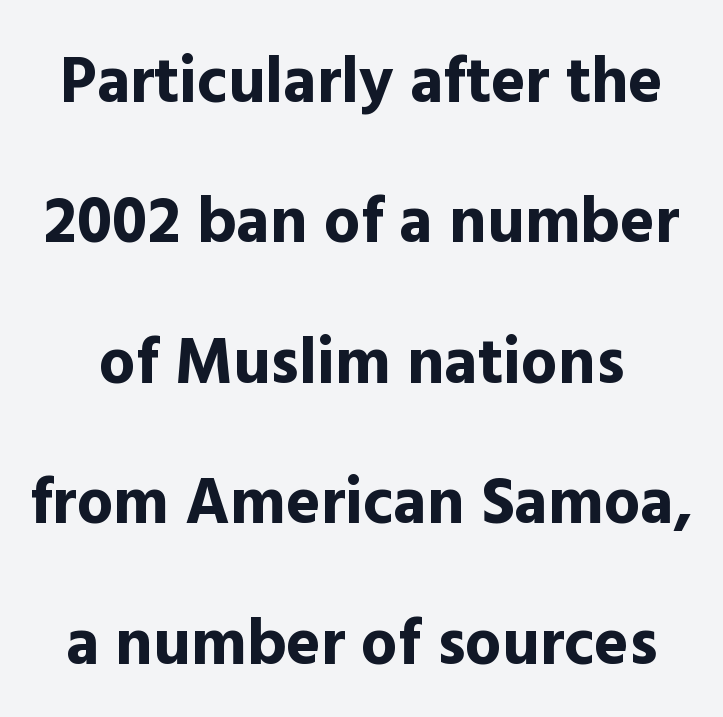
{"serif": "no", "italic": "no", "bold": "yes", "weight": "bold", "width": "normal", "x_height": "medium", "monospaced": "no", "underline": "no", "line_spacing": "loose", "line_spacing_ratio": 2.16, "letter_spacing": "normal", "letter_spacing_em": 0.0, "glyph_px": 65}
